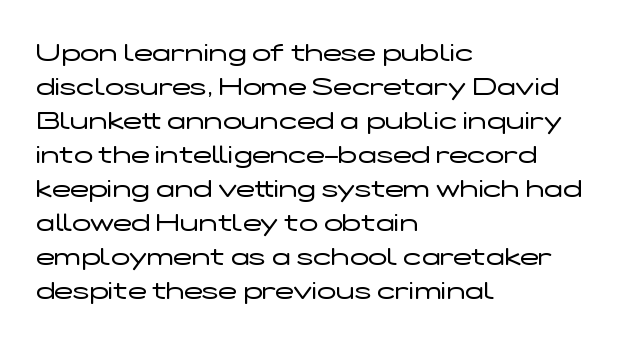
The image shows 25 px text type, upright; set left-aligned, normal line spacing (1.36x), normal letter spacing, not underlined.
